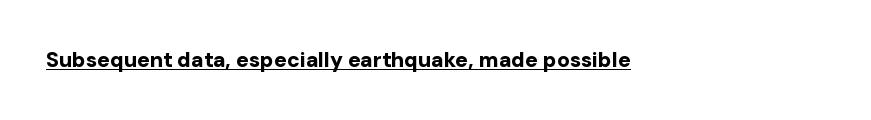
The image shows 21 px bold type, upright; set normal letter spacing, underlined.
